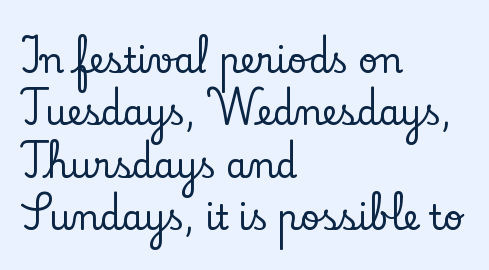
{"serif": "yes", "italic": "no", "width": "normal", "stroke_contrast": "low", "x_height": "small", "monospaced": "no", "underline": "no", "align": "left", "line_spacing": "normal", "line_spacing_ratio": 1.54, "letter_spacing": "normal", "letter_spacing_em": 0.0, "glyph_px": 34}
